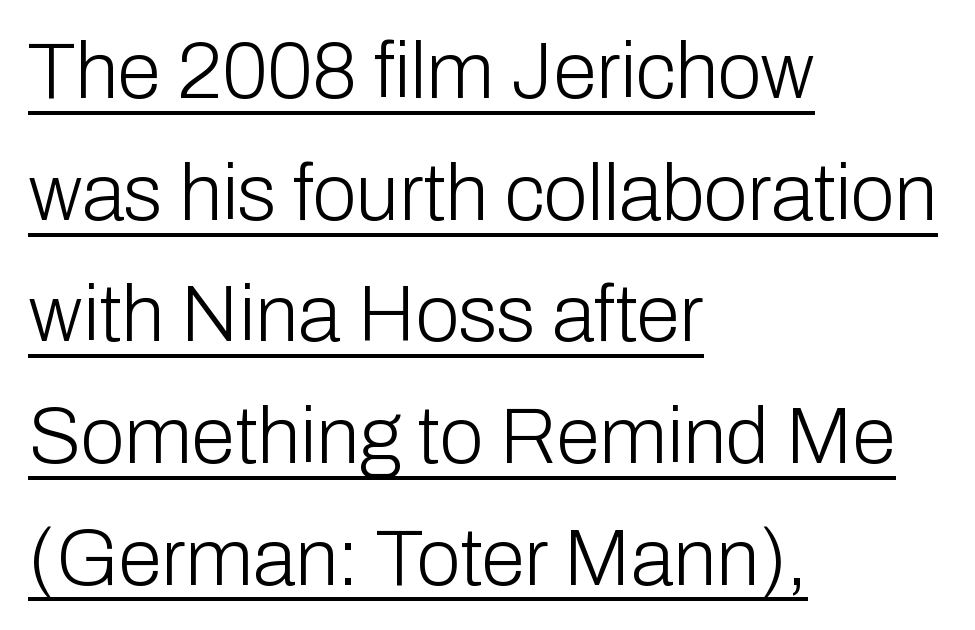
{"serif": "no", "italic": "no", "bold": "no", "weight": "light", "width": "normal", "stroke_contrast": "low", "x_height": "medium", "monospaced": "no", "underline": "yes", "align": "left", "line_spacing": "normal", "line_spacing_ratio": 1.54, "letter_spacing": "normal", "letter_spacing_em": 0.0, "glyph_px": 79}
